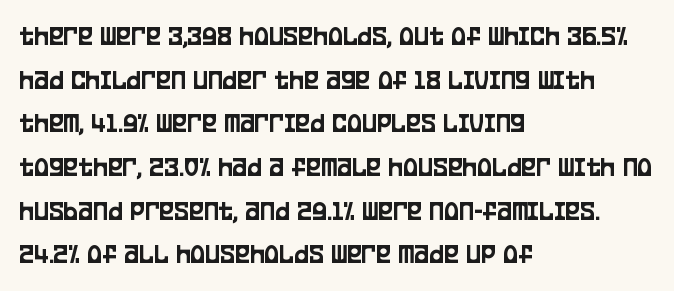
{"serif": "no", "italic": "no", "width": "condensed", "stroke_contrast": "low", "x_height": "large", "monospaced": "no", "underline": "no", "align": "left", "line_spacing": "normal", "line_spacing_ratio": 1.56, "letter_spacing": "normal", "letter_spacing_em": 0.0, "glyph_px": 28}
